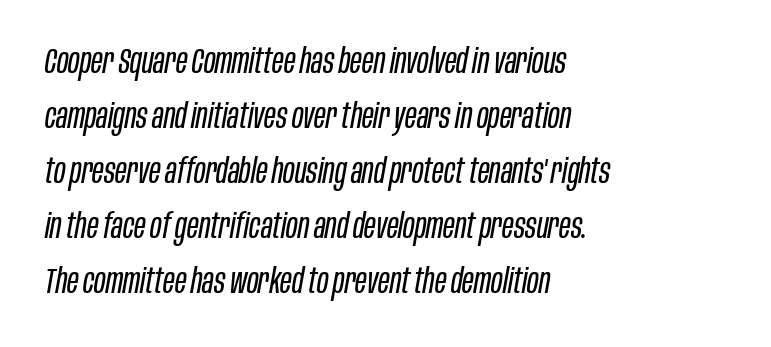
The image shows 35 px regular-weight, condensed type, italic (leaning right); set left-aligned, normal line spacing (1.57x), normal letter spacing, not underlined; low stroke contrast and a large x-height.
